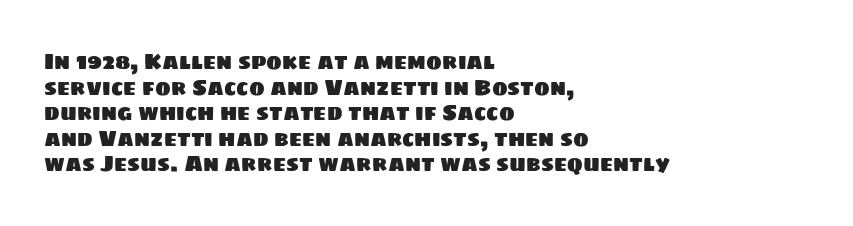
Q: Is the text underlined? A: No.
Q: How is the paragraph aligned? A: Left-aligned.
Q: Is the spacing between letters normal or unusually wide? A: Normal.
